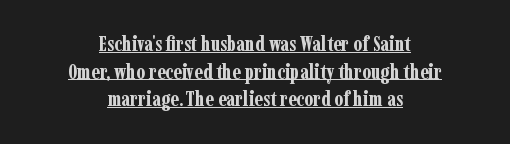
Its strokes are broad and dark, the hallmark of bold type. Line spacing here is normal. The sample's only ornament is a line tracing under the words. Is the block centered? Yes — each line is placed symmetrically about the middle. The specimen reads as upright at a glance. Is the letter spacing exaggerated? No — it looks like the ordinary default.
